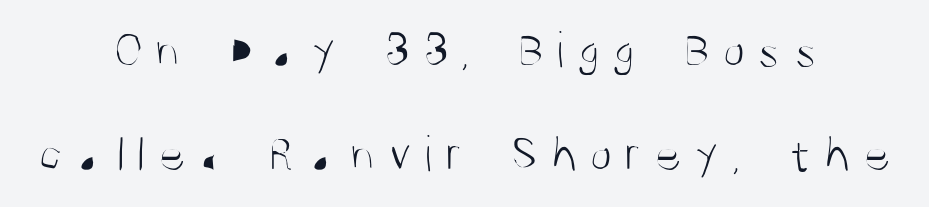
The image shows 52 px light, condensed sans-serif type, upright; set centered, loose line spacing (2.0x), unusually wide letter spacing (+0.24 em), not underlined; medium stroke contrast and a large x-height.
